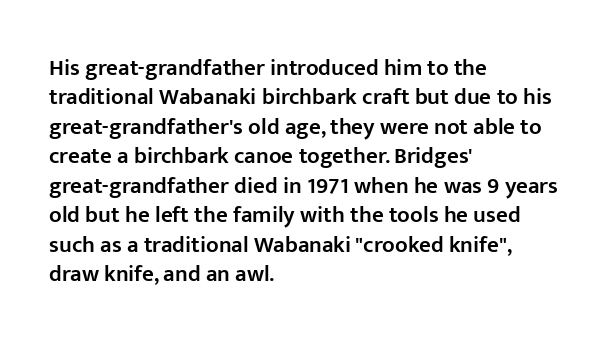
The image shows 23 px text type, upright; set left-aligned, normal line spacing (1.28x), normal letter spacing, not underlined.
